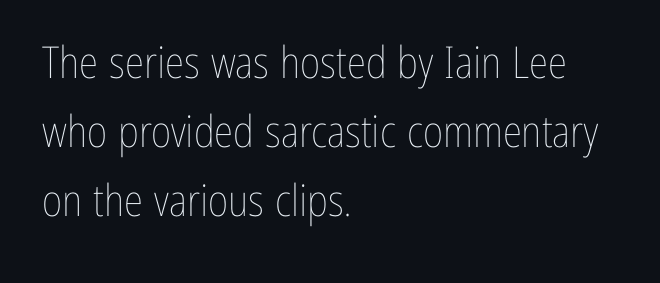
The image shows 44 px thin, condensed type, upright; set left-aligned, normal line spacing (1.57x), normal letter spacing, not underlined; low stroke contrast and a medium x-height.
